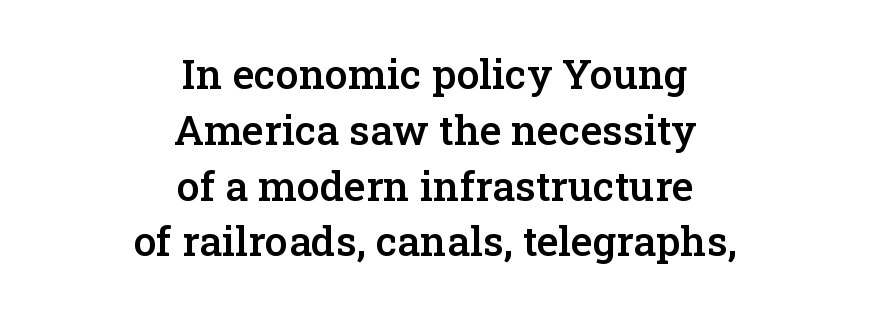
{"serif": "yes", "italic": "no", "bold": "semi", "weight": "semibold", "width": "normal", "stroke_contrast": "low", "x_height": "medium", "monospaced": "no", "underline": "no", "align": "center", "line_spacing": "normal", "line_spacing_ratio": 1.36, "letter_spacing": "normal", "letter_spacing_em": 0.0, "glyph_px": 41}
